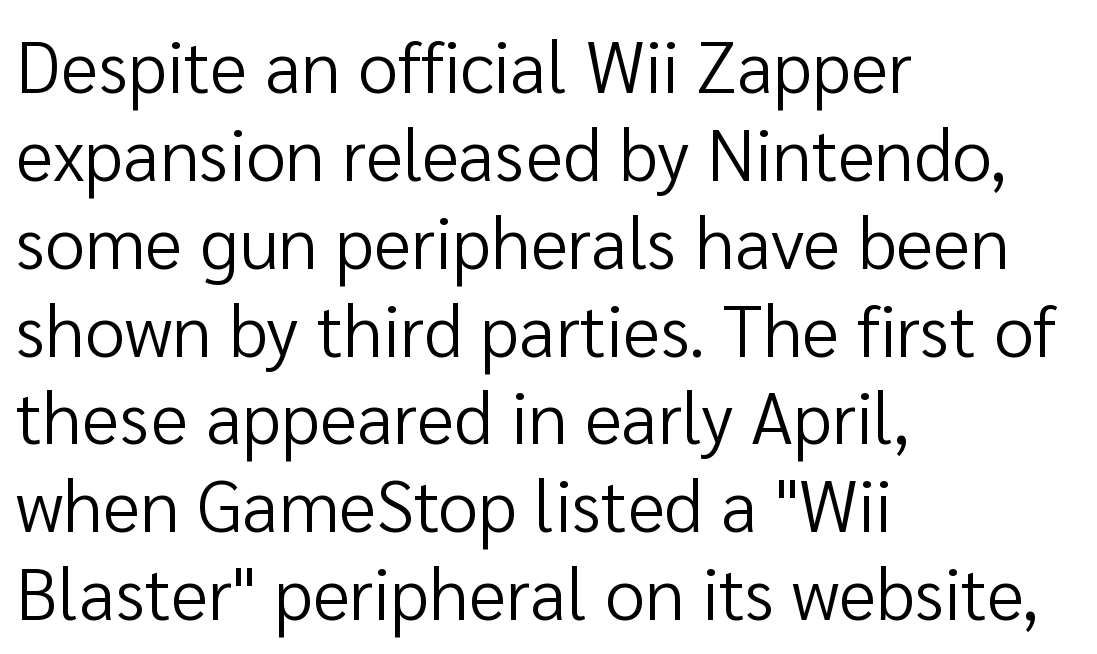
{"serif": "no", "italic": "no", "bold": "no", "weight": "regular", "width": "normal", "stroke_contrast": "low", "x_height": "medium", "monospaced": "no", "underline": "no", "align": "left", "line_spacing_ratio": 1.22, "letter_spacing": "normal", "letter_spacing_em": 0.0, "glyph_px": 72}
